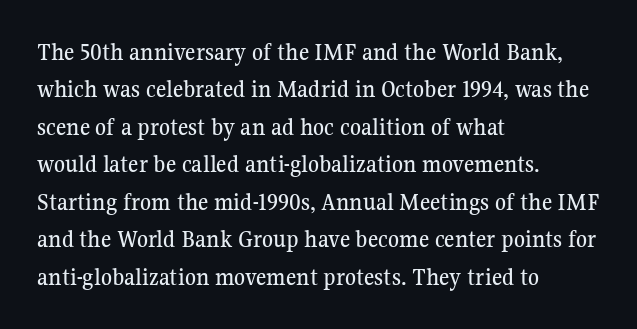
{"italic": "no", "underline": "no", "align": "left", "line_spacing": "normal", "line_spacing_ratio": 1.5, "letter_spacing": "normal", "letter_spacing_em": 0.0, "glyph_px": 25}
